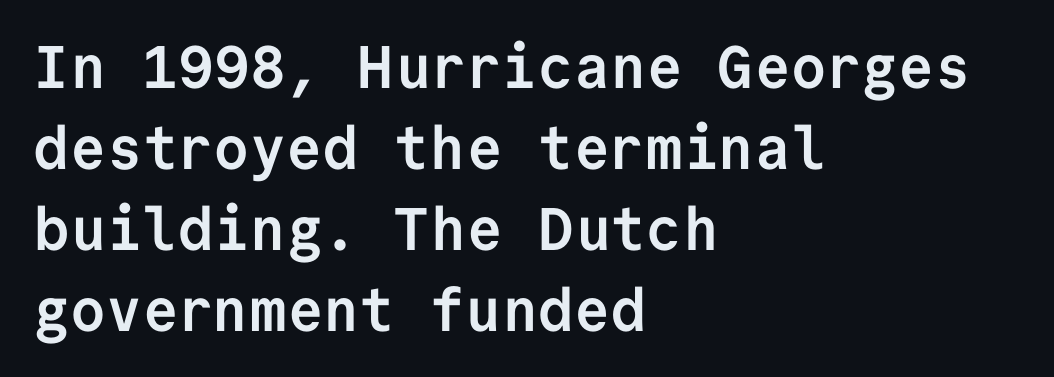
Q: Is the text bold? A: Yes.
Q: Is the text italic (slanted)? A: No, it is upright.
Q: Is the typeface a serif or a sans-serif typeface? A: Sans-serif.
Q: Is the text underlined? A: No.
Q: How is the paragraph aligned? A: Left-aligned.
Q: Is the spacing between letters normal or unusually wide? A: Normal.
Q: Is the spacing between lines tight, normal or loose? A: Normal.
Q: Width (condensed, normal, or wide)? A: Normal.
Q: Stroke contrast? A: Low.
Q: x-height? A: Medium.
Q: Monospaced? A: Yes.
